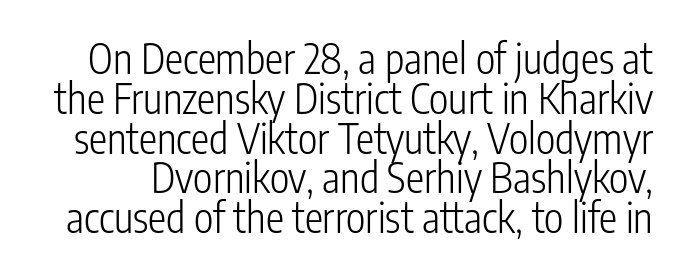
The image shows 41 px light, condensed sans-serif type, upright; set tight line spacing (0.97x), normal letter spacing, not underlined; low stroke contrast and a medium x-height.
